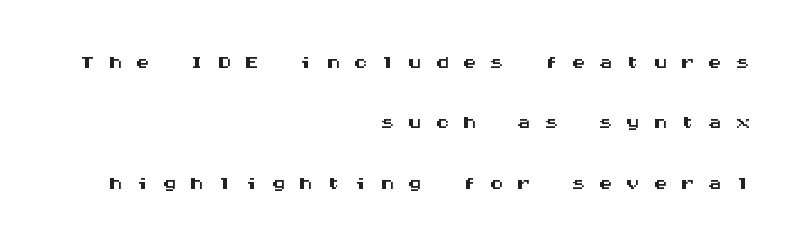
{"serif": "no", "italic": "no", "width": "wide", "stroke_contrast": "medium", "x_height": "large", "monospaced": "yes", "underline": "no", "align": "right", "line_spacing": "loose", "line_spacing_ratio": 2.08, "letter_spacing": "wide", "letter_spacing_em": 0.44, "glyph_px": 29}
